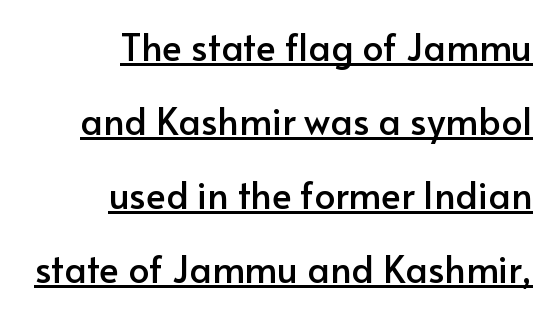
Q: Is the text italic (slanted)? A: No, it is upright.
Q: Is the typeface a serif or a sans-serif typeface? A: Sans-serif.
Q: Is the text underlined? A: Yes.
Q: How is the paragraph aligned? A: Right-aligned.
Q: Is the spacing between letters normal or unusually wide? A: Normal.
Q: Is the spacing between lines tight, normal or loose? A: Loose.
Q: Width (condensed, normal, or wide)? A: Normal.
Q: Stroke contrast? A: Low.
Q: x-height? A: Small.
Q: Monospaced? A: No.
